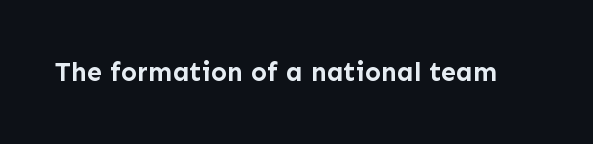
Q: Is the text bold? A: Yes.
Q: Is the text italic (slanted)? A: No, it is upright.
Q: Is the text underlined? A: No.
Q: Is the spacing between letters normal or unusually wide? A: Normal.
